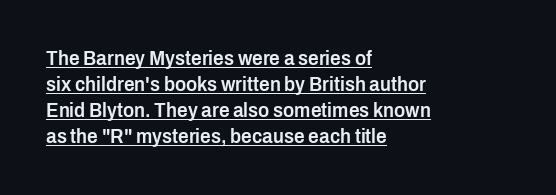
{"italic": "no", "bold": "semi", "underline": "yes", "align": "left", "line_spacing_ratio": 1.24, "letter_spacing": "normal", "letter_spacing_em": 0.0, "glyph_px": 21}
